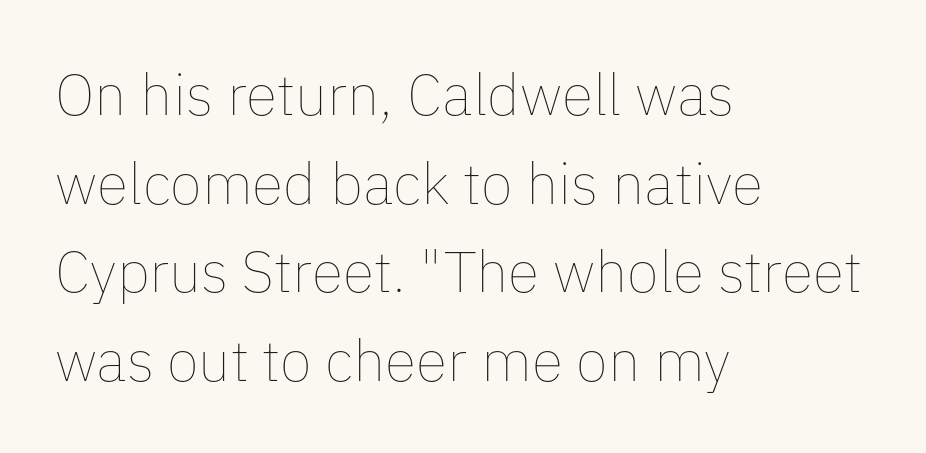
Q: Is the text bold? A: No.
Q: Is the text italic (slanted)? A: No, it is upright.
Q: Is the text underlined? A: No.
Q: How is the paragraph aligned? A: Left-aligned.
Q: Is the spacing between letters normal or unusually wide? A: Normal.
Q: Is the spacing between lines tight, normal or loose? A: Normal.
Q: Width (condensed, normal, or wide)? A: Normal.
Q: Stroke contrast? A: Low.
Q: x-height? A: Medium.
Q: Monospaced? A: No.
